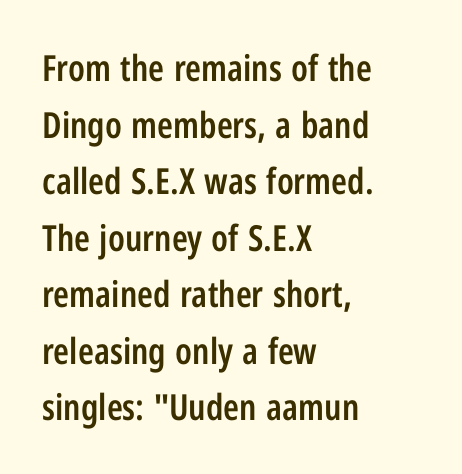
Q: Is the text bold? A: Semi-bold.
Q: Is the text italic (slanted)? A: No, it is upright.
Q: Is the typeface a serif or a sans-serif typeface? A: Sans-serif.
Q: Is the text underlined? A: No.
Q: How is the paragraph aligned? A: Left-aligned.
Q: Is the spacing between letters normal or unusually wide? A: Normal.
Q: Is the spacing between lines tight, normal or loose? A: Normal.
Q: Width (condensed, normal, or wide)? A: Condensed.
Q: Stroke contrast? A: Low.
Q: x-height? A: Medium.
Q: Monospaced? A: No.
